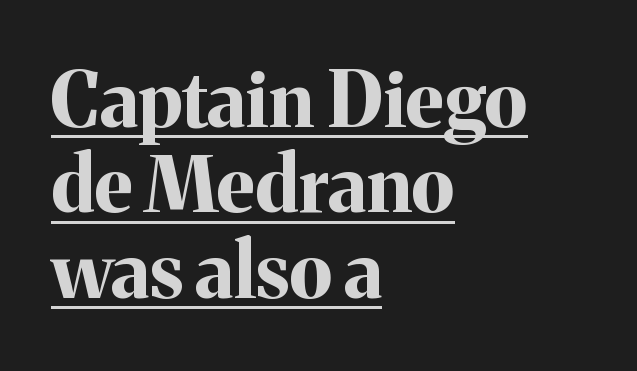
The image shows 77 px bold serif type, upright; set left-aligned, tight line spacing (1.11x), normal letter spacing, underlined; medium stroke contrast and a medium x-height.
